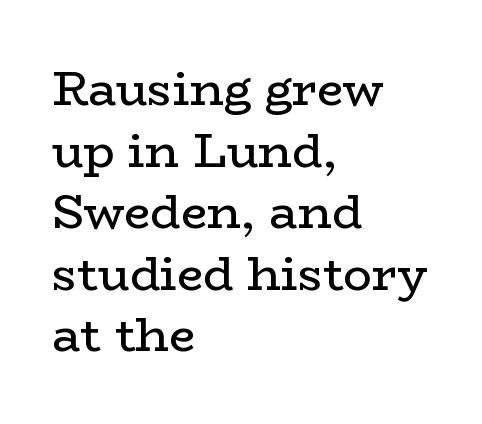
The image shows 47 px regular-weight, wide serif type, upright; set left-aligned, normal line spacing (1.31x), normal letter spacing, not underlined; low stroke contrast and a medium x-height.
